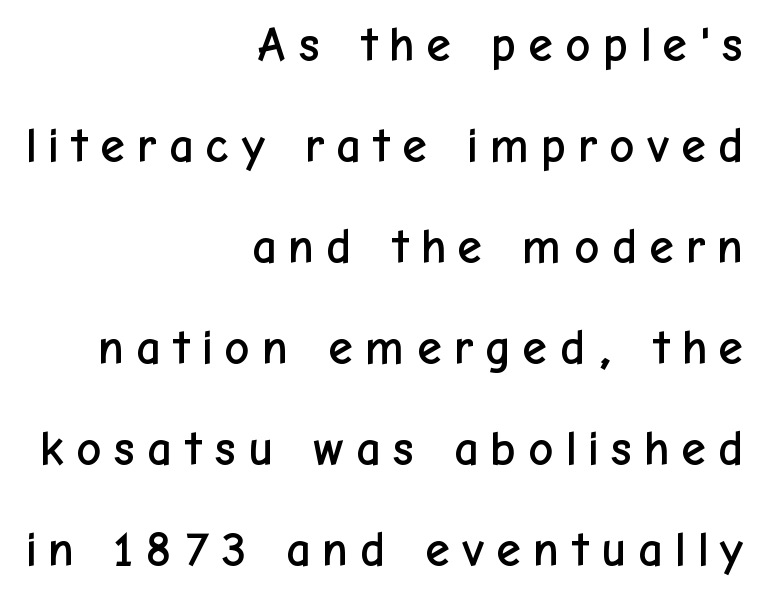
Q: Is the text italic (slanted)? A: No, it is upright.
Q: Is the typeface a serif or a sans-serif typeface? A: Sans-serif.
Q: Is the text underlined? A: No.
Q: How is the paragraph aligned? A: Right-aligned.
Q: Is the spacing between letters normal or unusually wide? A: Unusually wide.
Q: Is the spacing between lines tight, normal or loose? A: Loose.
Q: Width (condensed, normal, or wide)? A: Normal.
Q: Stroke contrast? A: Low.
Q: x-height? A: Medium.
Q: Monospaced? A: No.
